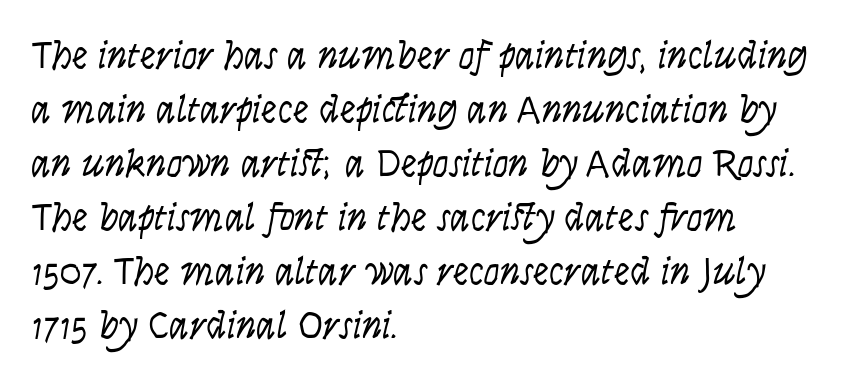
{"serif": "no", "bold": "no", "weight": "light", "width": "condensed", "stroke_contrast": "low", "x_height": "large", "monospaced": "no", "underline": "no", "align": "left", "line_spacing": "normal", "line_spacing_ratio": 1.35, "letter_spacing": "normal", "letter_spacing_em": 0.0, "glyph_px": 40}
